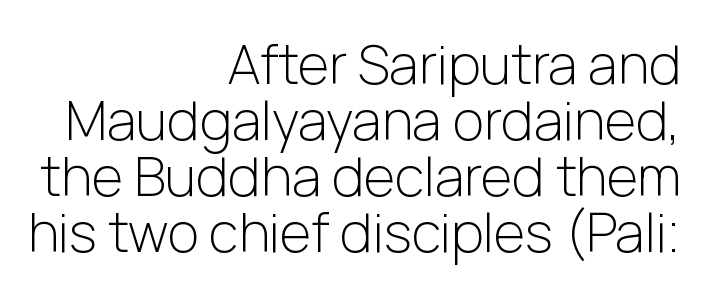
Spacing between characters is what you'd get straight out of the box. The axis of the letterforms is exactly vertical. Each letter's strokes conclude bluntly, with no projecting serifs. Looks like regular typesetting: each glyph gets only the width it needs. This reads as an unemphasized weight, regular at the heaviest. A bare baseline throughout the passage.
